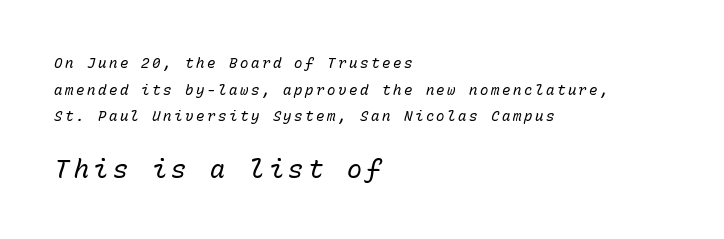
Q: Is the text bold? A: No.
Q: Is the text italic (slanted)? A: Yes, it leans right by about 15 degrees.
Q: Is the text underlined? A: No.
Q: How is the paragraph aligned? A: Left-aligned.
Q: Is the spacing between lines tight, normal or loose? A: Loose.
Q: Which block of text is set in a larger size, the first (top) or the second (bottom)? A: The second (bottom) one.
